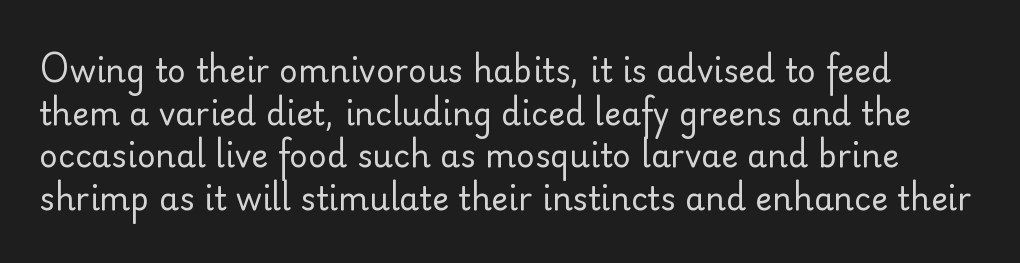
Q: Is the text bold? A: No.
Q: Is the text italic (slanted)? A: No, it is upright.
Q: Is the typeface a serif or a sans-serif typeface? A: Sans-serif.
Q: Is the text underlined? A: No.
Q: Is the spacing between letters normal or unusually wide? A: Normal.
Q: Is the spacing between lines tight, normal or loose? A: Normal.
Q: Width (condensed, normal, or wide)? A: Normal.
Q: Stroke contrast? A: Low.
Q: x-height? A: Small.
Q: Monospaced? A: No.
